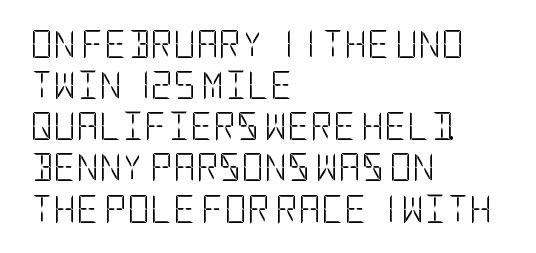
Q: Is the text bold? A: No.
Q: Is the text italic (slanted)? A: No, it is upright.
Q: Is the typeface a serif or a sans-serif typeface? A: Sans-serif.
Q: Is the text underlined? A: No.
Q: How is the paragraph aligned? A: Left-aligned.
Q: Is the spacing between letters normal or unusually wide? A: Normal.
Q: Is the spacing between lines tight, normal or loose? A: Normal.
Q: Width (condensed, normal, or wide)? A: Condensed.
Q: Stroke contrast? A: Low.
Q: x-height? A: Large.
